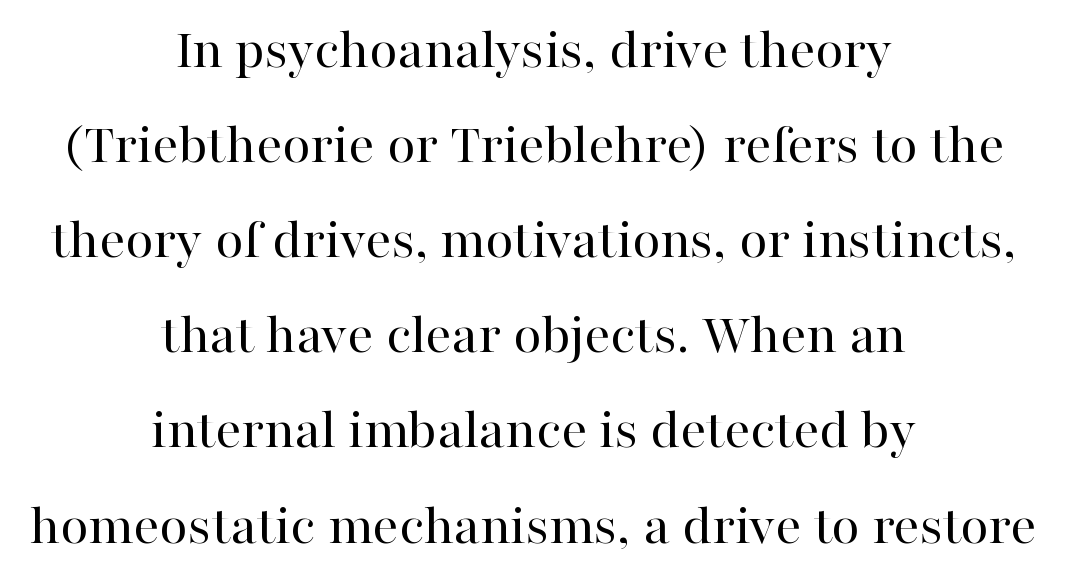
Q: Is the text bold? A: No.
Q: Is the text italic (slanted)? A: No, it is upright.
Q: Is the typeface a serif or a sans-serif typeface? A: Serif.
Q: Is the text underlined? A: No.
Q: How is the paragraph aligned? A: Centered.
Q: Is the spacing between letters normal or unusually wide? A: Normal.
Q: Is the spacing between lines tight, normal or loose? A: Normal.
Q: Width (condensed, normal, or wide)? A: Normal.
Q: Stroke contrast? A: High.
Q: x-height? A: Medium.
Q: Monospaced? A: No.
